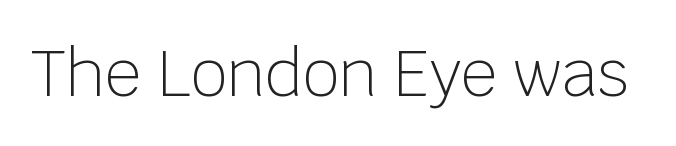
Descenders hang freely into open space. Each letter's strokes conclude bluntly, with no projecting serifs. The letters stand upright; this is a roman face. The face used here is proportionally spaced, like ordinary book or web type. Nothing heavy about these letters — not bold at all.
